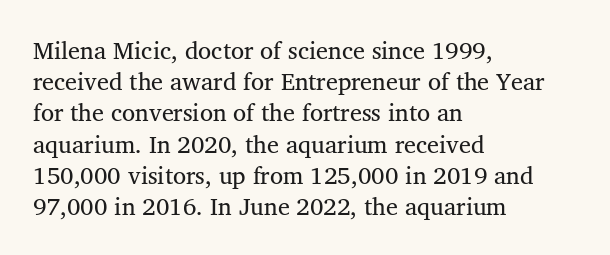
{"italic": "no", "bold": "no", "underline": "no", "align": "left", "line_spacing": "normal", "line_spacing_ratio": 1.3, "letter_spacing": "normal", "letter_spacing_em": 0.0, "glyph_px": 24}
